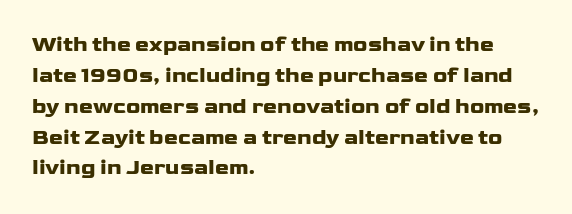
{"italic": "no", "bold": "yes", "underline": "no", "align": "left", "line_spacing": "normal", "line_spacing_ratio": 1.47, "letter_spacing": "normal", "letter_spacing_em": 0.0, "glyph_px": 21}
